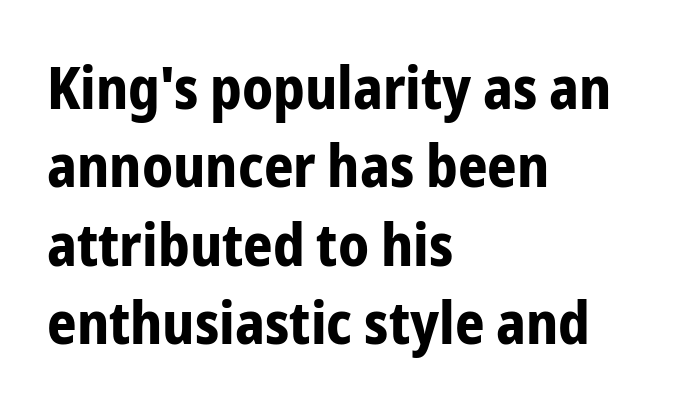
The image shows 58 px bold, condensed sans-serif type, upright; set left-aligned, normal line spacing (1.35x), normal letter spacing, not underlined; low stroke contrast and a medium x-height.
